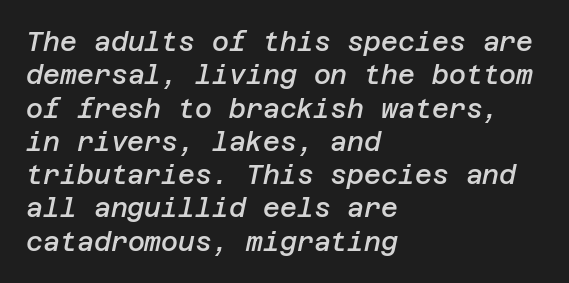
The foot of each line stays bare and open. Whoever set this chose a conventional vertical rhythm. There's an unmistakable incline to the writing here. The paragraph has a hard left edge and a soft right edge. Every letter is mildly thick-stroked: semibold rather than bold. Nobody touched the tracking dial on this one.
